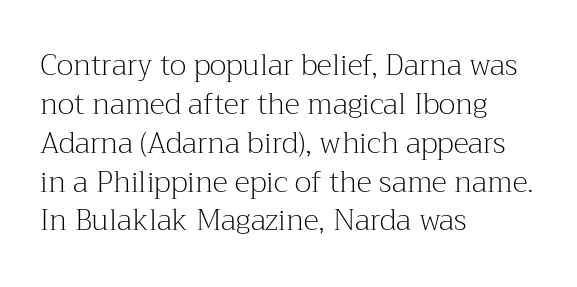
The image shows 29 px light serif type, upright; set left-aligned, normal line spacing (1.34x), normal letter spacing, not underlined; medium stroke contrast and a medium x-height.
